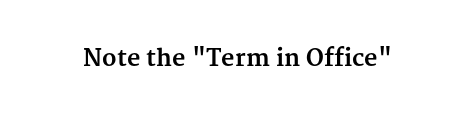
The image shows 23 px bold type, upright; set normal letter spacing, not underlined.
